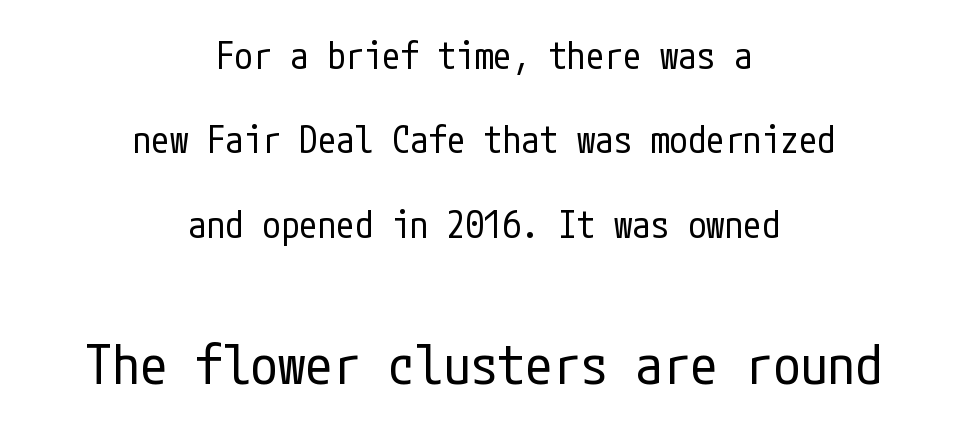
The type sits square on the baseline with zero lean. Compared with a flush-left layout, this one balances lines on the center instead. Counters stay open thanks to moderate or lighter strokes. A clean baseline with only descenders dipping below it. In terms of leading, this rendering errs on the spacious side. This layout puts the modest block above and the oversized block below.
